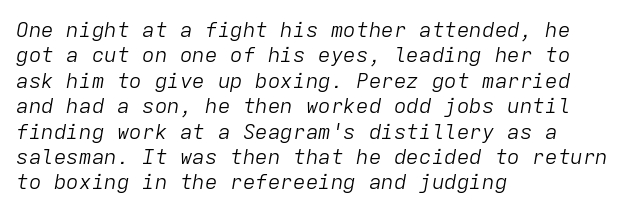
Nobody drew a line under any word here. Rendered with sloped, italic letterforms. The gaps between neighbouring characters are ordinary and unremarkable. This sample is left-justified, so line endings fall wherever the words run out. Nothing heavy about these letters — not bold at all.
